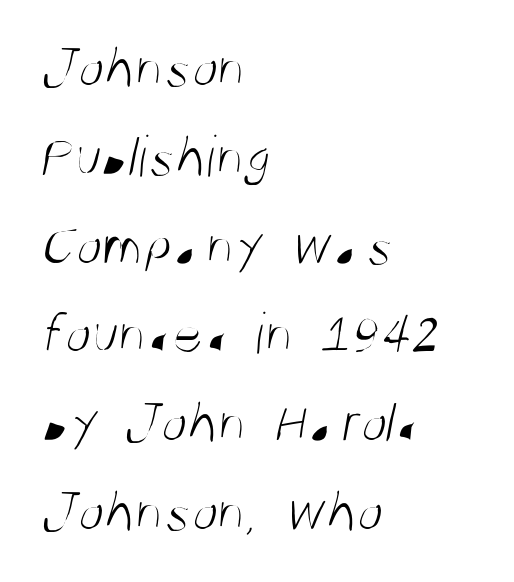
{"serif": "no", "bold": "no", "weight": "light", "width": "condensed", "stroke_contrast": "medium", "x_height": "large", "monospaced": "no", "underline": "no", "align": "left", "line_spacing": "normal", "line_spacing_ratio": 1.48, "letter_spacing": "normal", "letter_spacing_em": 0.0, "glyph_px": 60}
